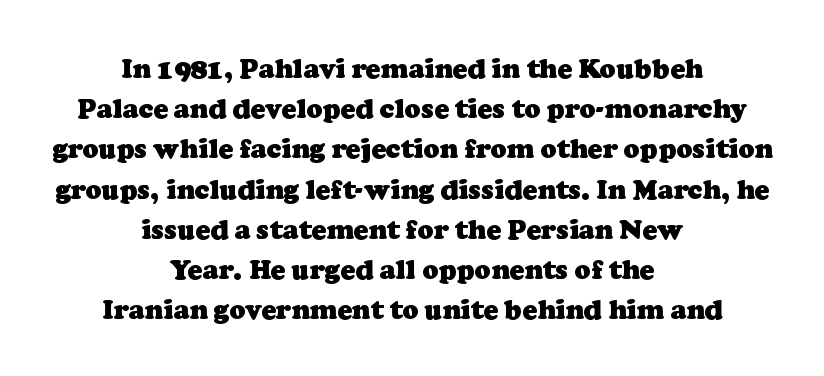
Has an underline been added? It has not. Stroke thickness is high; the sample reads as a true bold. Students, note that the glyphs here touch the page at normal intervals. Baseline-to-baseline distance is the conventional proportion of letter height.
